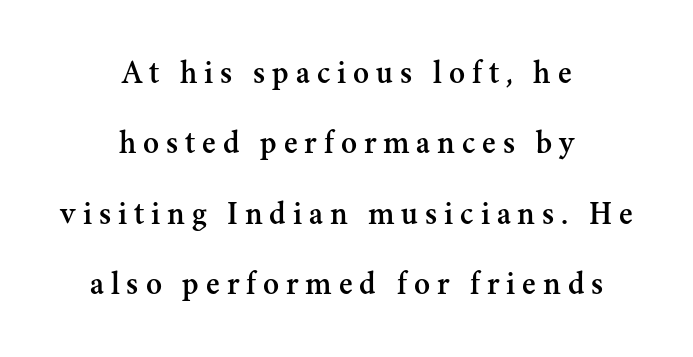
Stroke terminals: seriffed. The rendering uses a large line-height, opening up the rows. The tracking jumps out immediately: characters are airy and widely separated. When letters stand straight like this, we call the style roman or upright. Decoration check: the copy has no underline.
